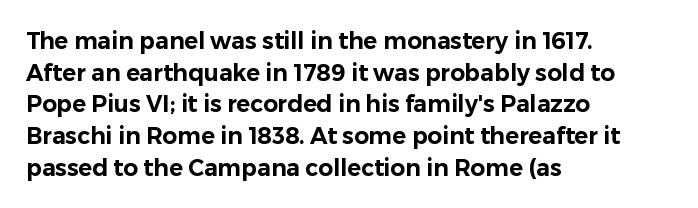
{"italic": "no", "underline": "no", "align": "left", "line_spacing": "normal", "line_spacing_ratio": 1.38, "letter_spacing": "normal", "letter_spacing_em": 0.0, "glyph_px": 23}
